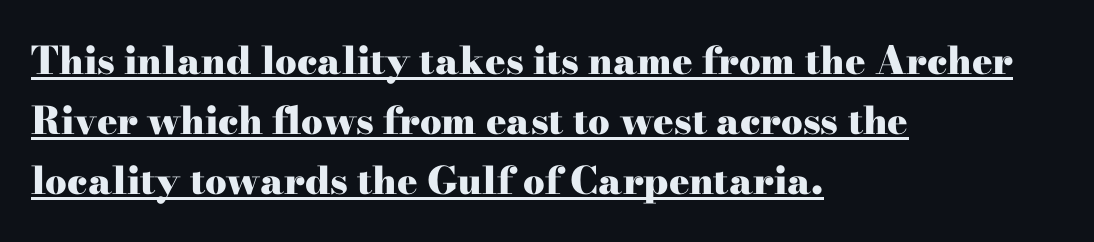
The image shows 38 px heavy, wide serif type, upright; set left-aligned, normal line spacing (1.58x), normal letter spacing, underlined; high stroke contrast and a small x-height.
